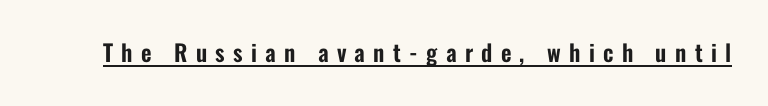
The lettering stays uniformly vertical, giving the passage a roman look. The face used here appears with an underline applied. Letter spacing: wide.
